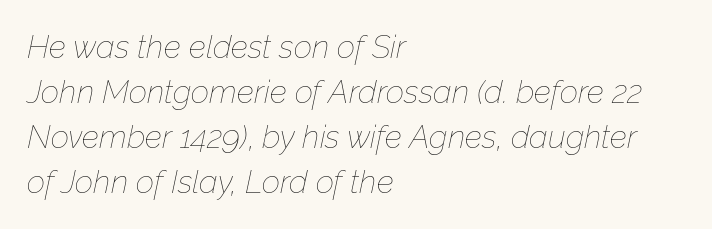
You could not count columns in this text — the font is proportionally spaced. The lines in this sample share a left origin and differ only in where they stop. Observe the ordinary spacing: letters are neighbours, not strangers. The space directly below the letters is spotless. In terms of leading, this rendering sits right in the middle.
